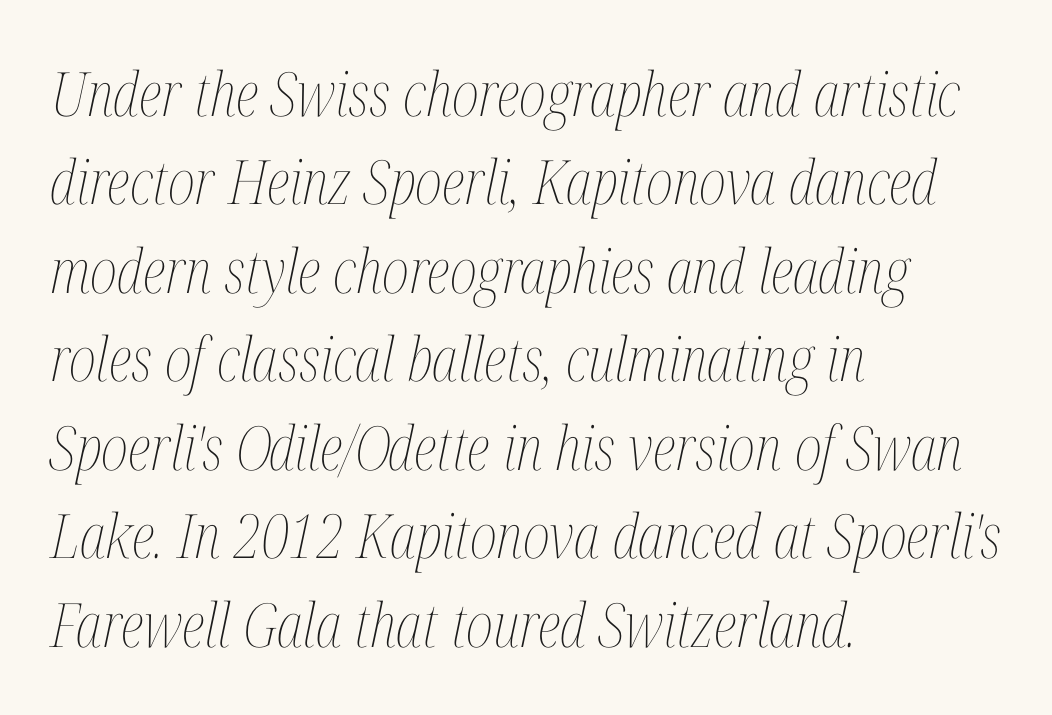
{"italic": "yes", "lean": "right", "slant_degrees": 12, "bold": "no", "weight": "thin", "width": "condensed", "stroke_contrast": "medium", "x_height": "medium", "monospaced": "no", "underline": "no", "align": "left", "line_spacing": "normal", "line_spacing_ratio": 1.45, "letter_spacing": "normal", "letter_spacing_em": 0.0, "glyph_px": 61}
